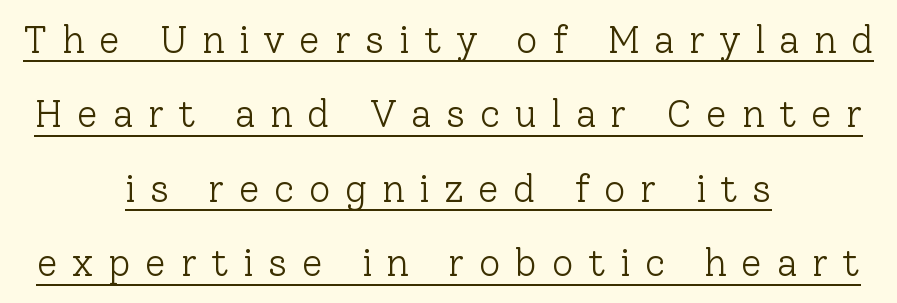
Q: Is the text bold? A: No.
Q: Is the text italic (slanted)? A: No, it is upright.
Q: Is the typeface a serif or a sans-serif typeface? A: Serif.
Q: Is the text underlined? A: Yes.
Q: How is the paragraph aligned? A: Centered.
Q: Is the spacing between letters normal or unusually wide? A: Unusually wide.
Q: Is the spacing between lines tight, normal or loose? A: Loose.
Q: Width (condensed, normal, or wide)? A: Normal.
Q: Stroke contrast? A: Low.
Q: x-height? A: Medium.
Q: Monospaced? A: No.
